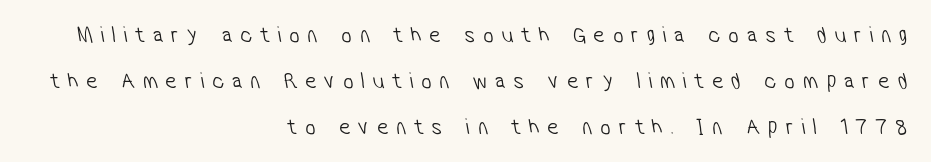
The image shows 23 px text type; set right-aligned, loose line spacing (1.99x), unusually wide letter spacing (+0.34 em), not underlined.
